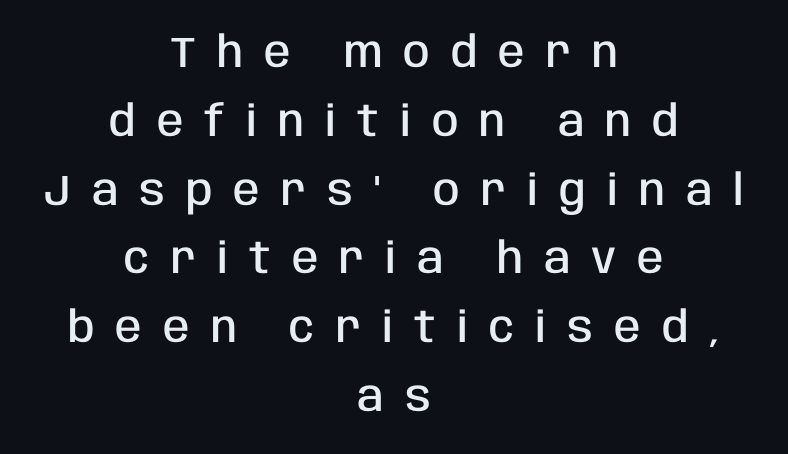
The image shows 43 px semibold, condensed sans-serif type, upright; set centered, normal line spacing (1.6x), unusually wide letter spacing (+0.49 em), not underlined; low stroke contrast and a large x-height.
